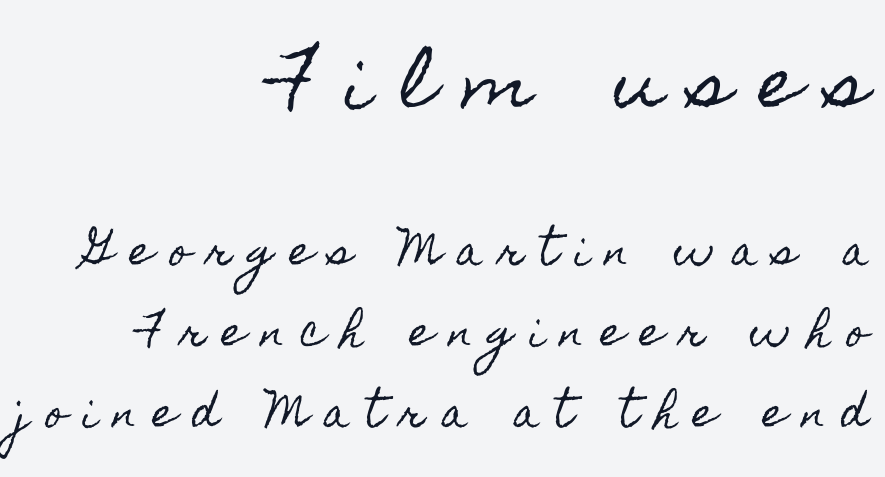
The image shows 68 px condensed type; set right-aligned, loose line spacing (2.08x), unusually wide letter spacing (+0.42 em), not underlined; the first (top) block is 1.74x larger; a small x-height.
